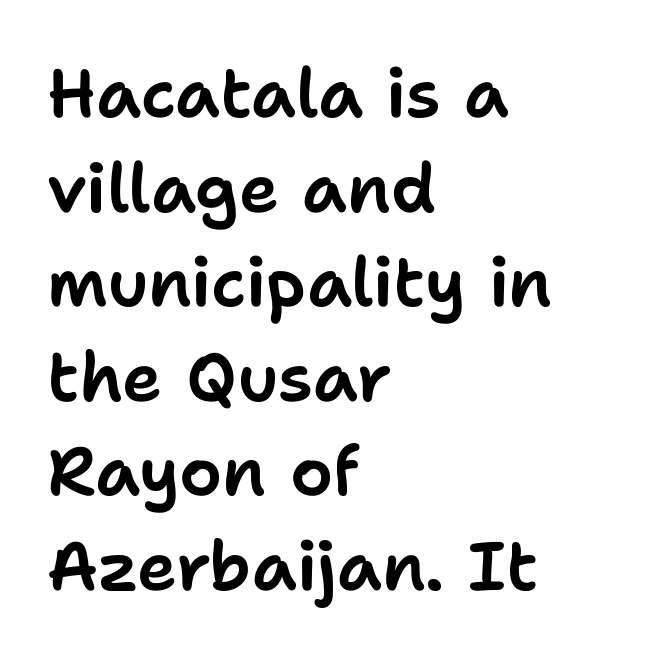
A roman cut, with each character standing at attention. Rows of type keep a routine distance in the vertical direction. Nothing unusual about the tracking: characters are spaced as the font intends. Every row of glyphs begins at an identical x-position on the left. Varying glyph widths throughout — classic text-font behaviour.
